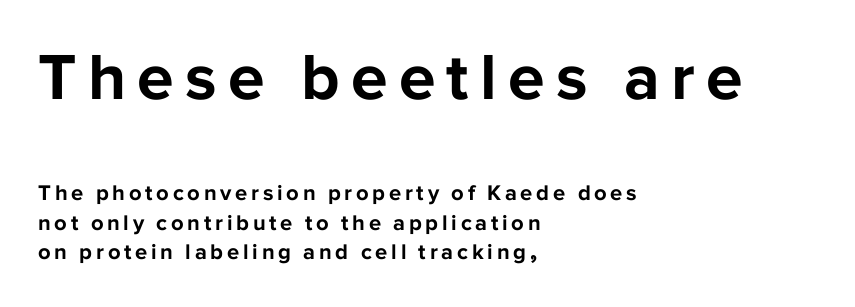
Q: Is the text bold? A: Yes.
Q: Is the text italic (slanted)? A: No, it is upright.
Q: Is the typeface a serif or a sans-serif typeface? A: Sans-serif.
Q: Is the text underlined? A: No.
Q: How is the paragraph aligned? A: Left-aligned.
Q: Is the spacing between lines tight, normal or loose? A: Normal.
Q: Which block of text is set in a larger size, the first (top) or the second (bottom)? A: The first (top) one.
Q: Width (condensed, normal, or wide)? A: Normal.
Q: Stroke contrast? A: Low.
Q: x-height? A: Medium.
Q: Monospaced? A: No.
